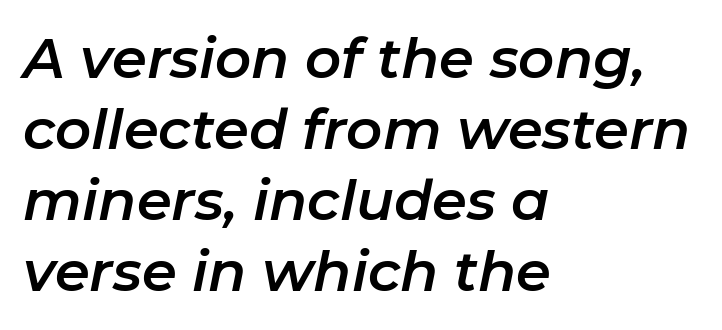
Tracking value appears to be zero — textbook default spacing. The glyphs are unaccompanied by any horizontal stroke below them. Notice how the passage keeps a crisp vertical edge on the left only. Vertical spacing — default. Designer's note — italics engaged. Varying glyph widths throughout — classic text-font behaviour.
